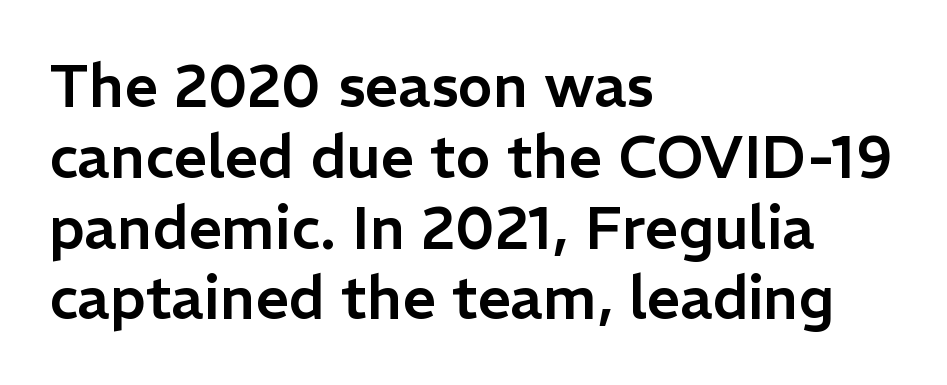
Q: Is the text italic (slanted)? A: No, it is upright.
Q: Is the typeface a serif or a sans-serif typeface? A: Sans-serif.
Q: Is the text underlined? A: No.
Q: How is the paragraph aligned? A: Left-aligned.
Q: Is the spacing between letters normal or unusually wide? A: Normal.
Q: Width (condensed, normal, or wide)? A: Normal.
Q: Stroke contrast? A: Low.
Q: x-height? A: Medium.
Q: Monospaced? A: No.
